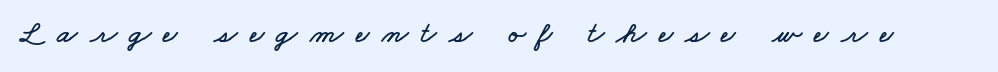
Q: Is the text underlined? A: No.
Q: Is the spacing between letters normal or unusually wide? A: Unusually wide.
Q: Width (condensed, normal, or wide)? A: Wide.
Q: Stroke contrast? A: Low.
Q: x-height? A: Small.
Q: Monospaced? A: No.
